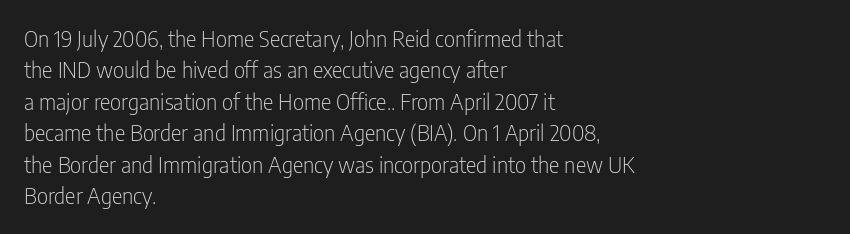
Q: Is the text bold? A: No.
Q: Is the text italic (slanted)? A: No, it is upright.
Q: Is the text underlined? A: No.
Q: How is the paragraph aligned? A: Left-aligned.
Q: Is the spacing between letters normal or unusually wide? A: Normal.
Q: Is the spacing between lines tight, normal or loose? A: Normal.
